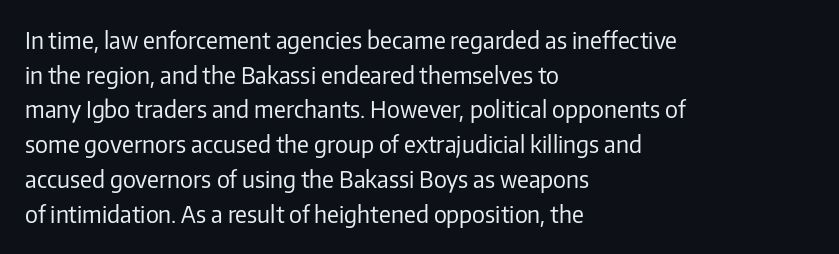
{"italic": "no", "bold": "no", "underline": "no", "align": "left", "line_spacing": "normal", "line_spacing_ratio": 1.51, "letter_spacing": "normal", "letter_spacing_em": 0.0, "glyph_px": 23}
